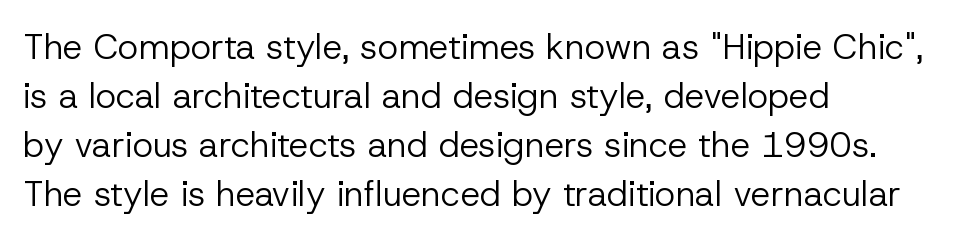
The text was rendered using a sans face with plain stroke endings. Words appear dense and cohesive because spacing is normal. This sample has the flowing, uneven cadence of proportional lettering. Every character sits straight up, as roman type does.
